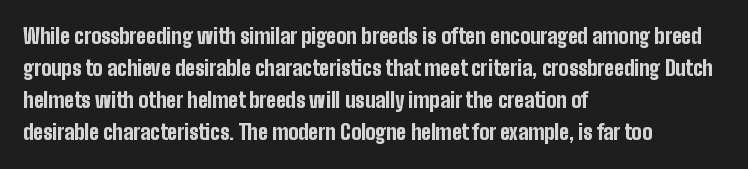
Tracking value appears to be zero — textbook default spacing. Is the type bold? Yes — the strokes are clearly thick and heavy. The block of text has a typical density, with ordinary space between rows. The rag falls on the right side of this text block. Words float on clear page, feet unadorned.
